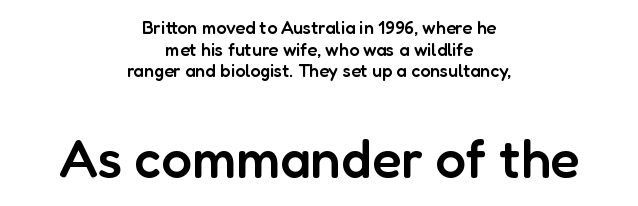
Typographic density is moderately raised because the face is semibold. The specimen omits any rule beneath the text block's lines. Letterform terminals end flat and unadorned throughout the passage. Style check: upright. Short note: letters normally spaced.
